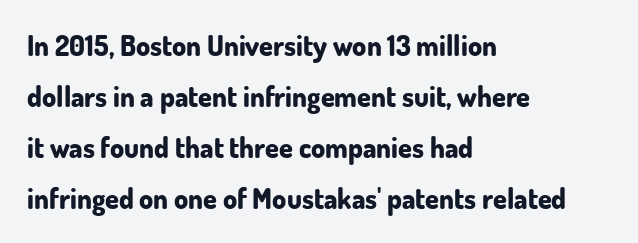
The image shows 28 px bold sans-serif type, upright; set left-aligned, line spacing 1.82x, normal letter spacing, not underlined; low stroke contrast and a small x-height.
